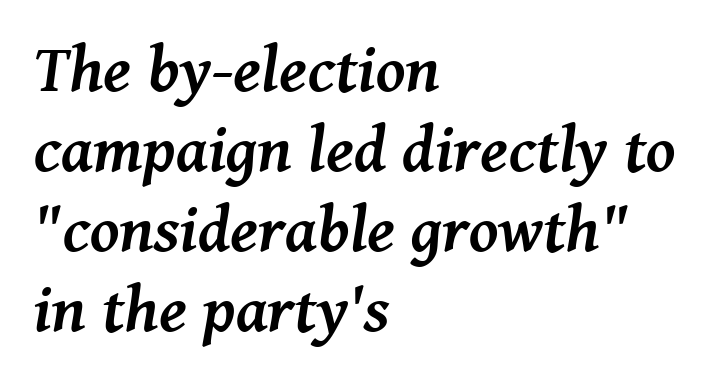
Q: Is the text bold? A: Yes.
Q: Is the text italic (slanted)? A: Yes, it leans right by about 8 degrees.
Q: Is the typeface a serif or a sans-serif typeface? A: Serif.
Q: Is the text underlined? A: No.
Q: How is the paragraph aligned? A: Left-aligned.
Q: Is the spacing between letters normal or unusually wide? A: Normal.
Q: Width (condensed, normal, or wide)? A: Normal.
Q: Stroke contrast? A: Medium.
Q: x-height? A: Medium.
Q: Monospaced? A: No.
